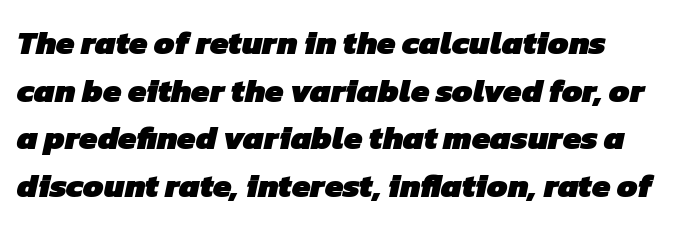
{"serif": "no", "bold": "yes", "weight": "heavy", "width": "normal", "stroke_contrast": "low", "x_height": "medium", "monospaced": "no", "underline": "no", "line_spacing": "normal", "line_spacing_ratio": 1.44, "letter_spacing": "normal", "letter_spacing_em": 0.0, "glyph_px": 33}
